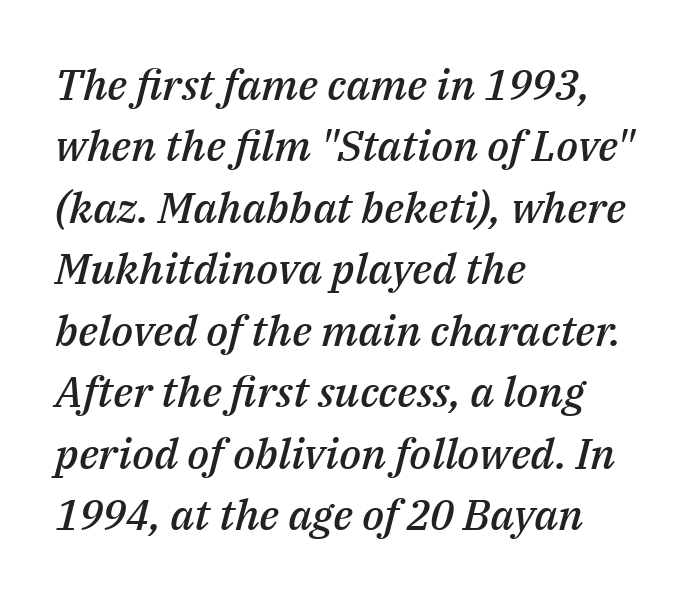
The image shows 43 px semibold type, italic (leaning right); set left-aligned, normal line spacing (1.43x), normal letter spacing, not underlined; medium stroke contrast and a medium x-height.
